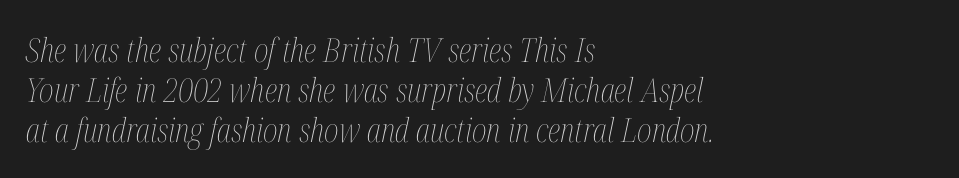
Q: Is the text bold? A: No.
Q: Is the text italic (slanted)? A: Yes, it leans right by about 12 degrees.
Q: Is the text underlined? A: No.
Q: How is the paragraph aligned? A: Left-aligned.
Q: Is the spacing between letters normal or unusually wide? A: Normal.
Q: Width (condensed, normal, or wide)? A: Condensed.
Q: Stroke contrast? A: Medium.
Q: x-height? A: Medium.
Q: Monospaced? A: No.
